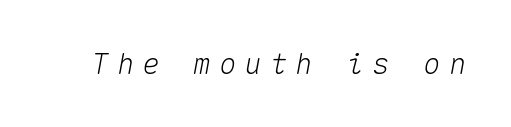
{"italic": "yes", "lean": "right", "slant_degrees": 10, "width": "normal", "stroke_contrast": "medium", "x_height": "medium", "monospaced": "yes", "underline": "no", "letter_spacing": "wide", "letter_spacing_em": 0.28, "glyph_px": 29}
